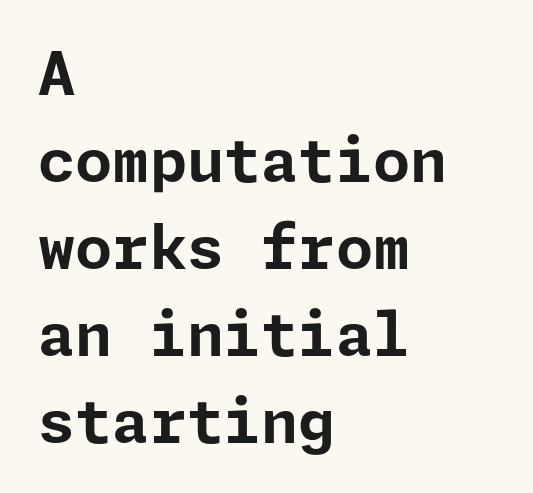
The image shows 60 px bold sans-serif type, upright; set left-aligned, normal line spacing (1.45x), normal letter spacing, not underlined; low stroke contrast and a medium x-height.
